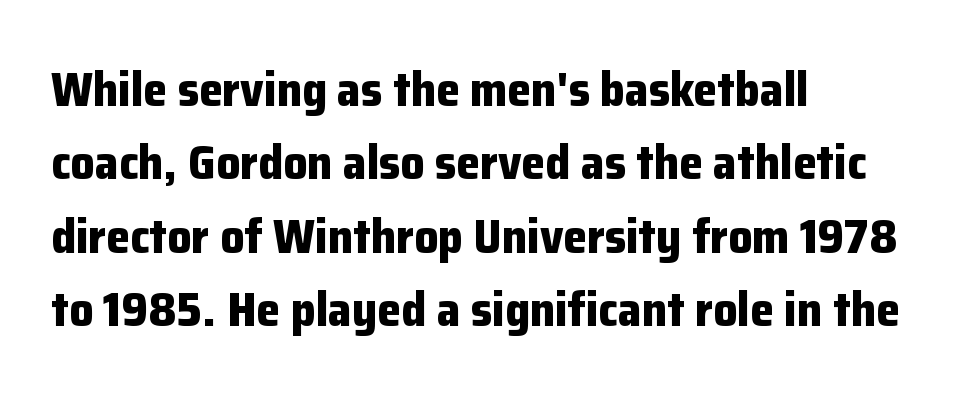
{"serif": "no", "italic": "no", "bold": "yes", "weight": "bold", "width": "normal", "stroke_contrast": "low", "x_height": "medium", "monospaced": "no", "underline": "no", "align": "left", "line_spacing": "normal", "line_spacing_ratio": 1.53, "letter_spacing": "normal", "letter_spacing_em": 0.0, "glyph_px": 48}
